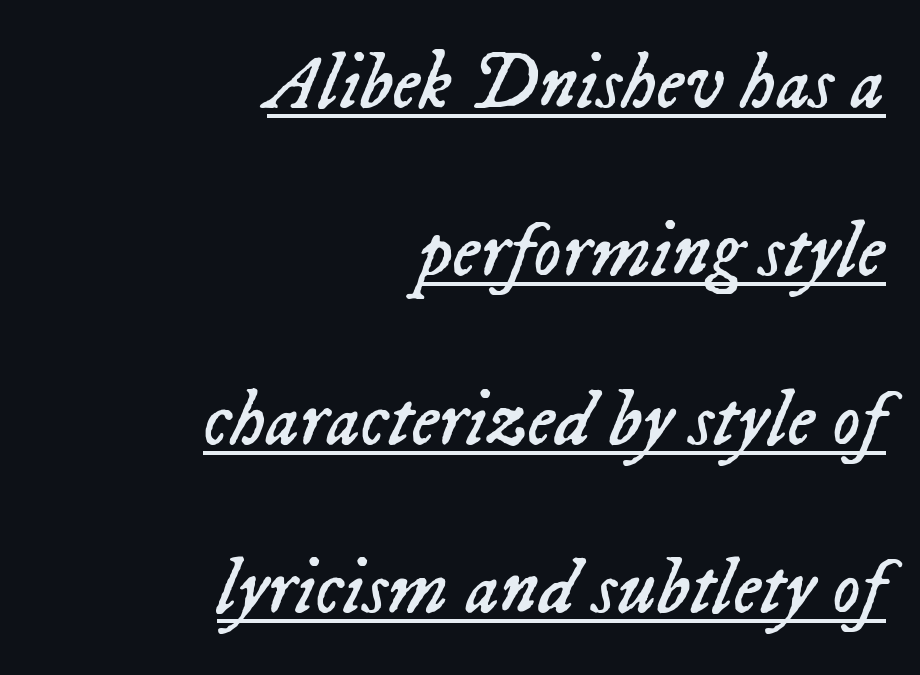
{"italic": "yes", "lean": "right", "slant_degrees": 23, "bold": "no", "weight": "regular", "width": "normal", "stroke_contrast": "low", "x_height": "medium", "monospaced": "no", "underline": "yes", "align": "right", "line_spacing": "loose", "line_spacing_ratio": 2.16, "letter_spacing": "normal", "letter_spacing_em": 0.0, "glyph_px": 78}
